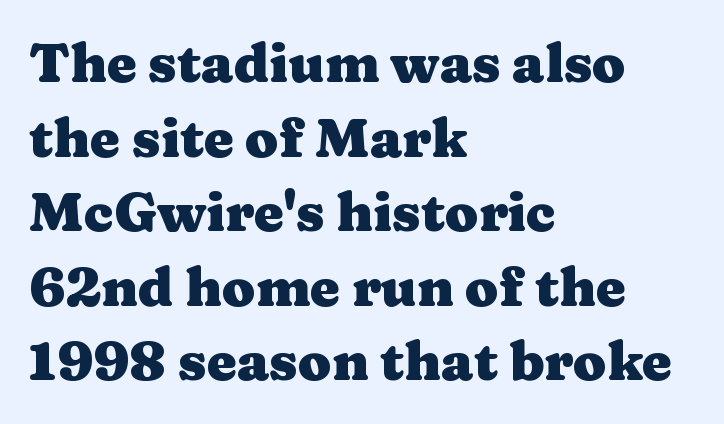
Q: Is the text bold? A: Yes.
Q: Is the text italic (slanted)? A: No, it is upright.
Q: Is the typeface a serif or a sans-serif typeface? A: Serif.
Q: Is the text underlined? A: No.
Q: How is the paragraph aligned? A: Left-aligned.
Q: Is the spacing between letters normal or unusually wide? A: Normal.
Q: Is the spacing between lines tight, normal or loose? A: Normal.
Q: Width (condensed, normal, or wide)? A: Wide.
Q: Stroke contrast? A: Medium.
Q: x-height? A: Medium.
Q: Monospaced? A: No.
